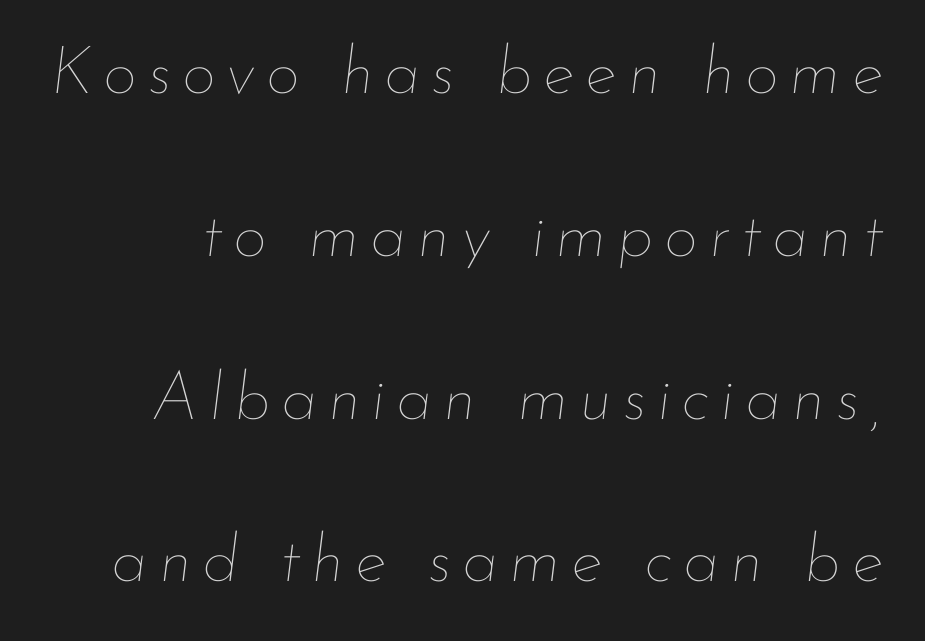
{"italic": "yes", "lean": "right", "slant_degrees": 7, "bold": "no", "weight": "thin", "width": "normal", "stroke_contrast": "low", "x_height": "small", "monospaced": "no", "underline": "no", "line_spacing": "loose", "line_spacing_ratio": 2.43, "glyph_px": 67}
